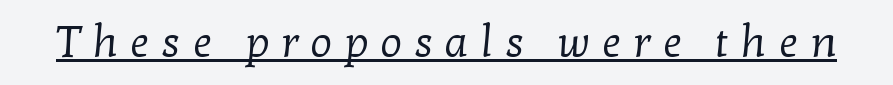
The image shows 43 px regular-weight serif type; set unusually wide letter spacing (+0.28 em), underlined; low stroke contrast and a medium x-height.
